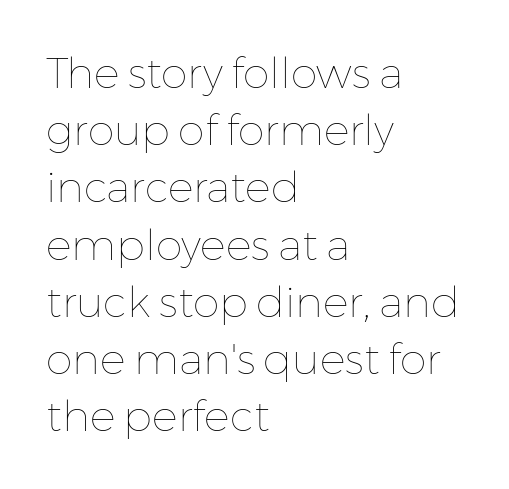
The image shows 43 px thin type, upright; set left-aligned, normal line spacing (1.33x), normal letter spacing, not underlined; low stroke contrast and a medium x-height.
